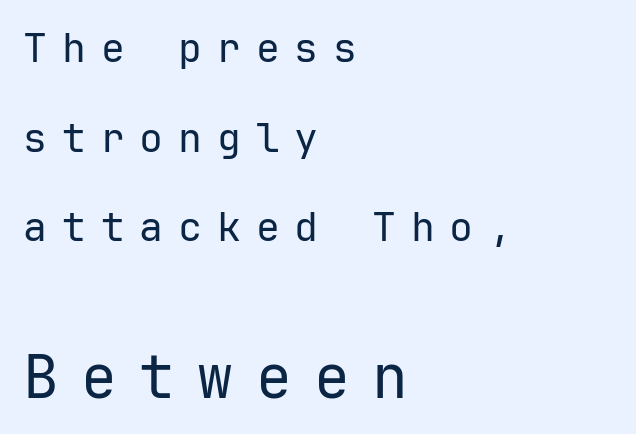
Q: Is the text bold? A: No.
Q: Is the text italic (slanted)? A: No, it is upright.
Q: Is the typeface a serif or a sans-serif typeface? A: Sans-serif.
Q: Is the text underlined? A: No.
Q: How is the paragraph aligned? A: Left-aligned.
Q: Is the spacing between letters normal or unusually wide? A: Unusually wide.
Q: Is the spacing between lines tight, normal or loose? A: Loose.
Q: Which block of text is set in a larger size, the first (top) or the second (bottom)? A: The second (bottom) one.
Q: Width (condensed, normal, or wide)? A: Normal.
Q: Stroke contrast? A: Low.
Q: x-height? A: Medium.
